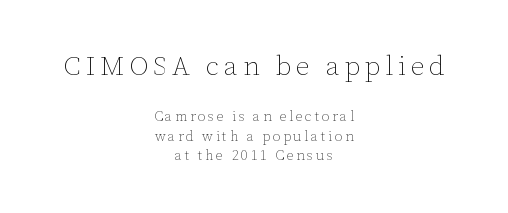
The typeface has the unassuming heft of standard copy or less. Compared with typical paragraphs, the rows here are spaced about the same. The setting favours the middle, as headings and verse often do. You can tell it's not italic because the verticals are truly vertical. Has an underline been added? It has not.
